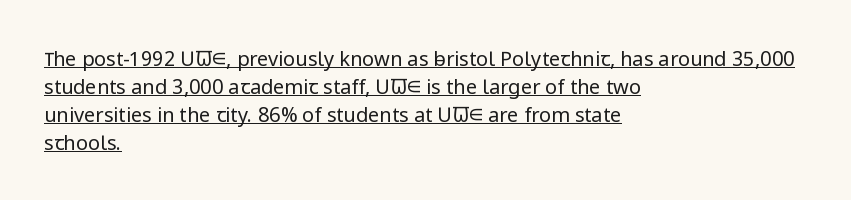
{"italic": "no", "bold": "no", "underline": "yes", "align": "left", "line_spacing": "normal", "line_spacing_ratio": 1.4, "letter_spacing": "normal", "letter_spacing_em": 0.0, "glyph_px": 20}
